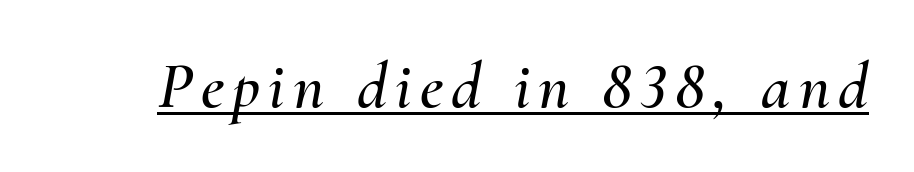
{"italic": "yes", "lean": "right", "slant_degrees": 10, "width": "normal", "stroke_contrast": "medium", "x_height": "small", "monospaced": "no", "underline": "yes", "glyph_px": 66}
